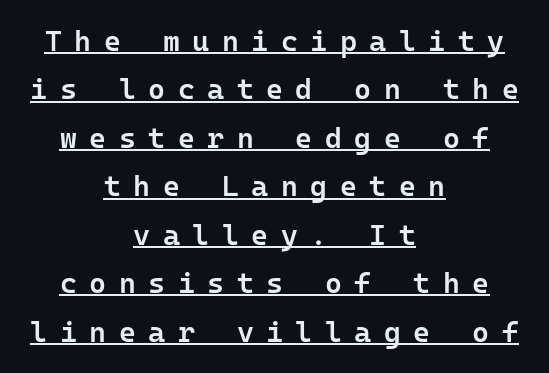
{"serif": "no", "italic": "no", "bold": "semi", "weight": "semibold", "width": "normal", "stroke_contrast": "low", "x_height": "medium", "monospaced": "yes", "underline": "yes", "align": "center", "line_spacing": "normal", "line_spacing_ratio": 1.67, "letter_spacing": "wide", "letter_spacing_em": 0.43, "glyph_px": 29}
